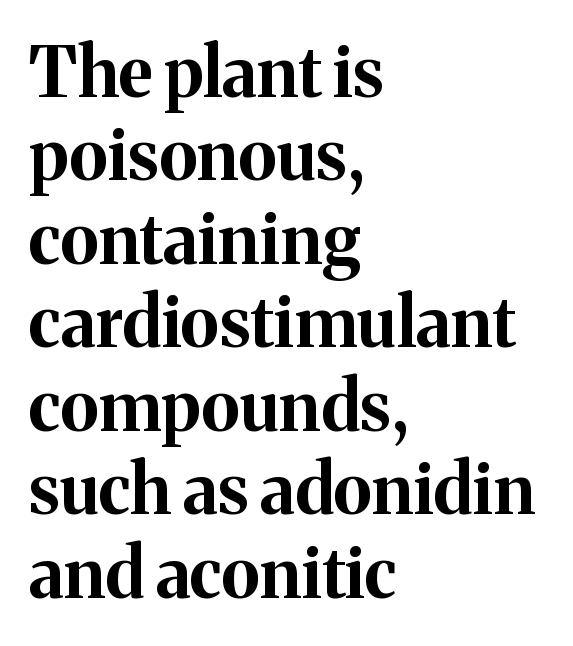
{"serif": "yes", "italic": "no", "bold": "yes", "weight": "bold", "width": "normal", "stroke_contrast": "medium", "x_height": "medium", "monospaced": "no", "underline": "no", "align": "left", "line_spacing_ratio": 1.21, "letter_spacing": "normal", "letter_spacing_em": 0.0, "glyph_px": 69}
